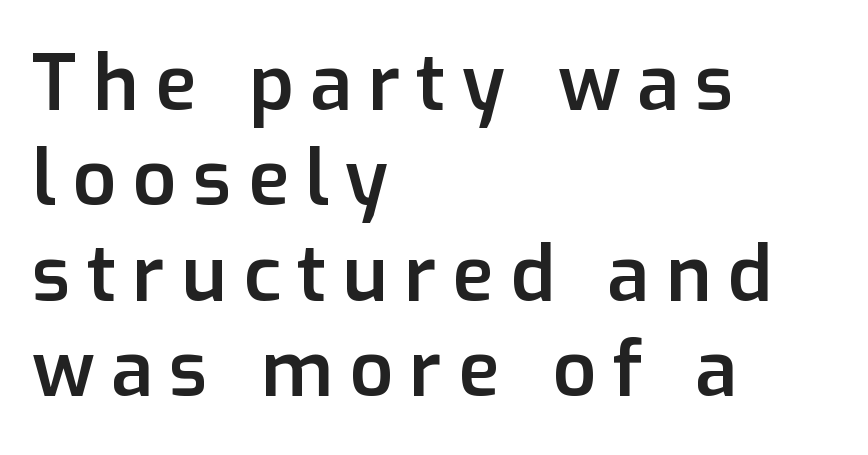
Q: Is the text bold? A: Semi-bold.
Q: Is the text italic (slanted)? A: No, it is upright.
Q: Is the typeface a serif or a sans-serif typeface? A: Sans-serif.
Q: Is the text underlined? A: No.
Q: How is the paragraph aligned? A: Left-aligned.
Q: Is the spacing between letters normal or unusually wide? A: Unusually wide.
Q: Width (condensed, normal, or wide)? A: Normal.
Q: Stroke contrast? A: Low.
Q: x-height? A: Medium.
Q: Monospaced? A: No.
